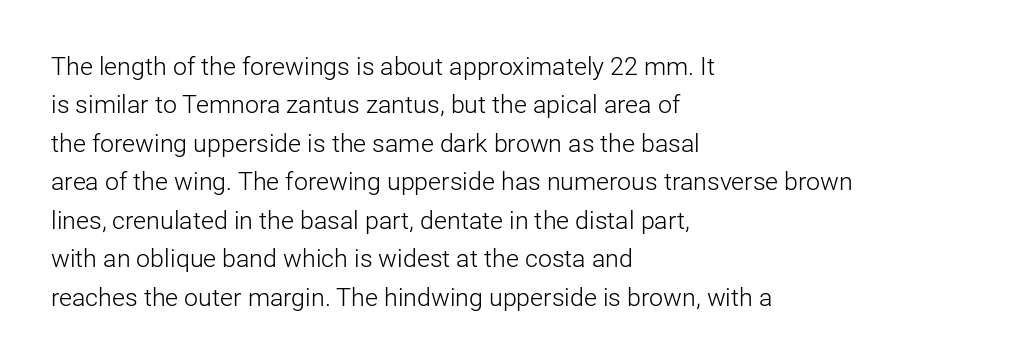
{"italic": "no", "bold": "no", "underline": "no", "align": "left", "line_spacing": "normal", "line_spacing_ratio": 1.54, "letter_spacing": "normal", "letter_spacing_em": 0.0, "glyph_px": 25}
